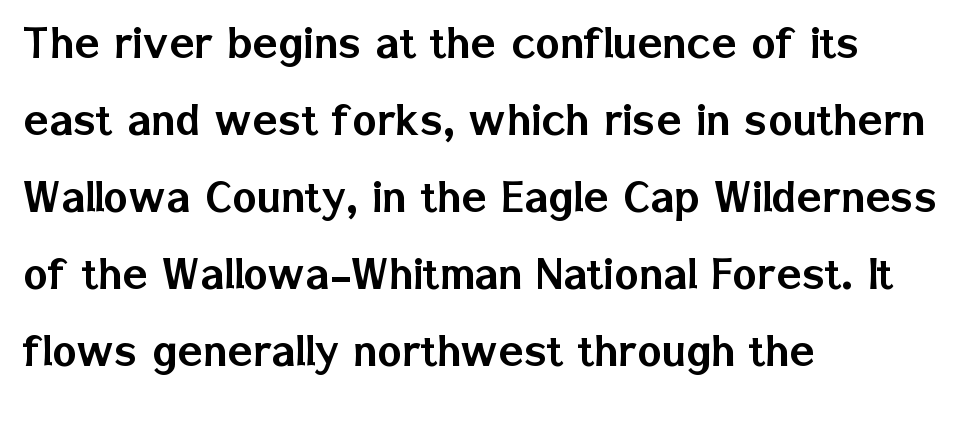
Q: Is the text italic (slanted)? A: No, it is upright.
Q: Is the typeface a serif or a sans-serif typeface? A: Sans-serif.
Q: Is the text underlined? A: No.
Q: How is the paragraph aligned? A: Left-aligned.
Q: Is the spacing between letters normal or unusually wide? A: Normal.
Q: Is the spacing between lines tight, normal or loose? A: Normal.
Q: Width (condensed, normal, or wide)? A: Normal.
Q: Stroke contrast? A: Low.
Q: x-height? A: Medium.
Q: Monospaced? A: No.
